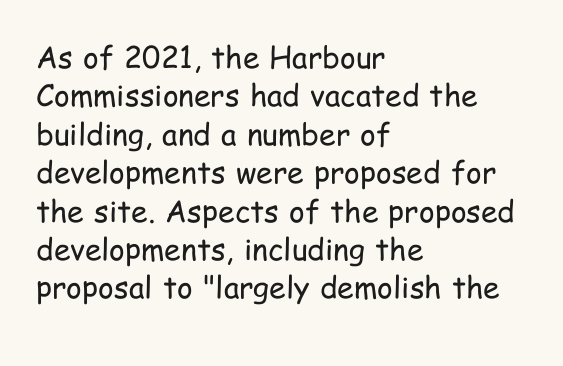
Visually the block forms a straight wall on the left and a jagged coastline on the right. Spacing verdict: proportional, widths tailored to each character. Words float on clear page, feet unadorned. In terms of leading, this rendering sits right in the middle. Note: no serifs on the glyphs. Stems here are at most as thick as an everyday book face.
